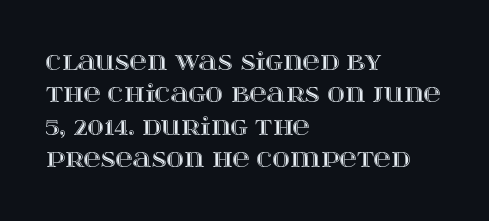
{"italic": "no", "underline": "no", "align": "left", "line_spacing": "normal", "line_spacing_ratio": 1.35, "letter_spacing": "normal", "letter_spacing_em": 0.0, "glyph_px": 24}
